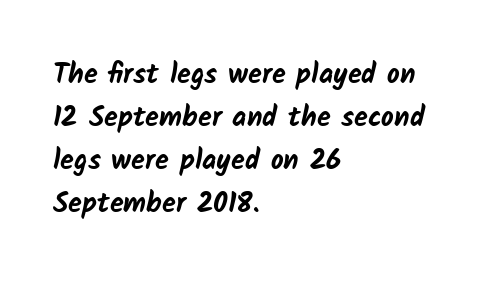
Q: Is the text bold? A: Yes.
Q: Is the typeface a serif or a sans-serif typeface? A: Sans-serif.
Q: Is the text underlined? A: No.
Q: How is the paragraph aligned? A: Left-aligned.
Q: Is the spacing between letters normal or unusually wide? A: Normal.
Q: Is the spacing between lines tight, normal or loose? A: Normal.
Q: Width (condensed, normal, or wide)? A: Normal.
Q: Stroke contrast? A: Low.
Q: x-height? A: Medium.
Q: Monospaced? A: No.
